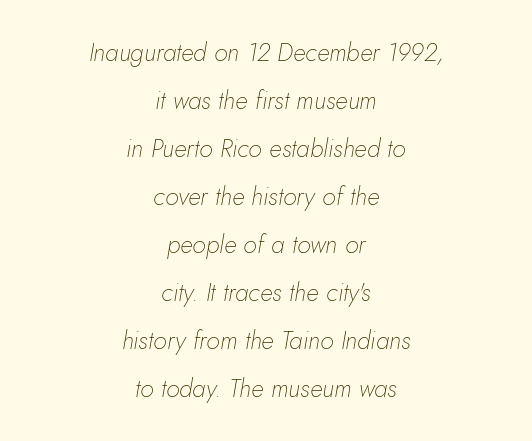
Descender tails drop into unmarked territory. Reading down the column, the eye jumps a long way to each next line. Designer's note — italics engaged. Weight: in the light-to-regular range.
